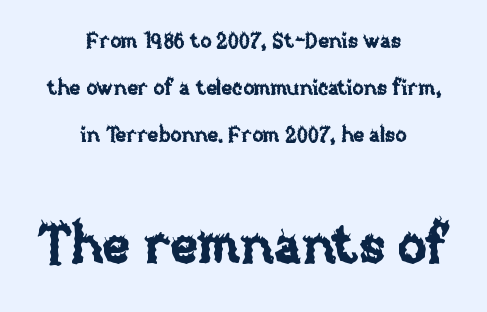
{"italic": "no", "width": "normal", "stroke_contrast": "low", "x_height": "large", "monospaced": "no", "underline": "no", "align": "center", "line_spacing": "loose", "line_spacing_ratio": 2.25, "letter_spacing": "normal", "letter_spacing_em": 0.0, "larger_block": "second", "size_ratio": 2.52, "glyph_px": 53}
